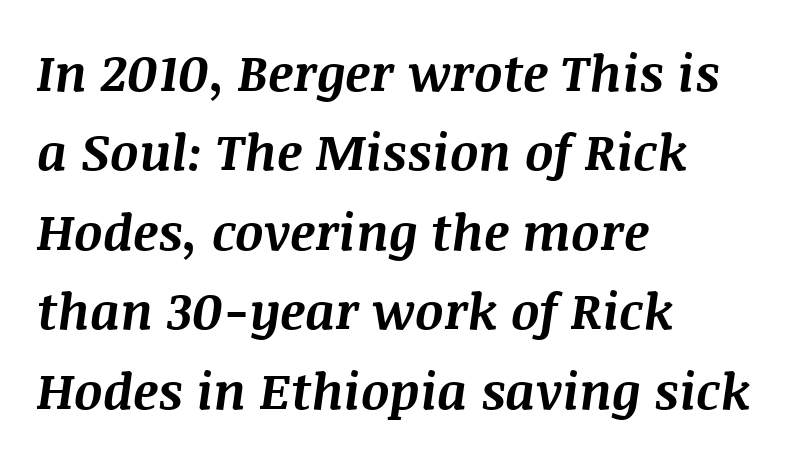
{"italic": "yes", "lean": "right", "slant_degrees": 8, "bold": "yes", "weight": "bold", "width": "normal", "stroke_contrast": "medium", "x_height": "large", "monospaced": "no", "underline": "no", "align": "left", "line_spacing": "normal", "line_spacing_ratio": 1.59, "letter_spacing": "normal", "letter_spacing_em": 0.0, "glyph_px": 50}
